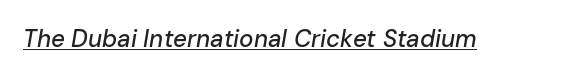
The image shows 24 px text type, italic (leaning right); set normal letter spacing, underlined.
